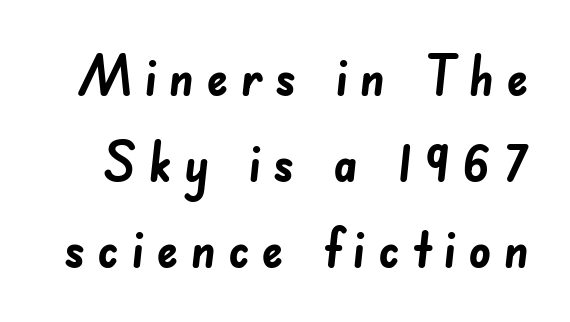
The leading is moderate, giving the passage an even texture. Caption: expanded tracking, letters set apart. Bare-footed words on every line. Compared with an ordinary text face, these strokes are far heavier — a full bold. A sans-serif font was chosen for this passage.
